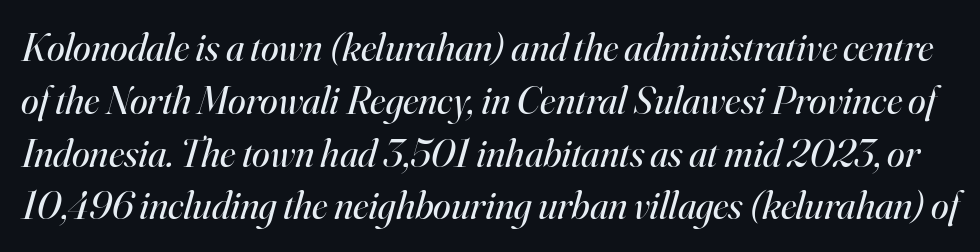
Q: Is the text bold? A: No.
Q: Is the text italic (slanted)? A: Yes, it leans right by about 16 degrees.
Q: Is the typeface a serif or a sans-serif typeface? A: Serif.
Q: Is the text underlined? A: No.
Q: Is the spacing between letters normal or unusually wide? A: Normal.
Q: Is the spacing between lines tight, normal or loose? A: Normal.
Q: Width (condensed, normal, or wide)? A: Normal.
Q: Stroke contrast? A: High.
Q: x-height? A: Small.
Q: Monospaced? A: No.
